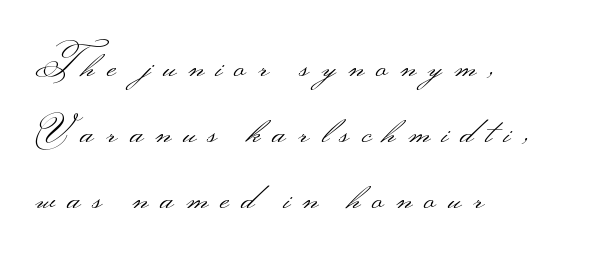
Nothing sits at the stroke ends, so this counts as sans-serif. Stroke mass is kept to a normal reading level or below. Check the space under the baseline: it is left empty. Notice how the passage keeps a crisp vertical edge on the left only.
